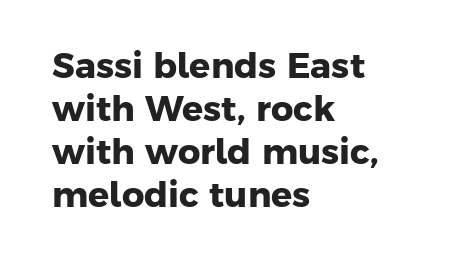
{"serif": "no", "bold": "yes", "weight": "heavy", "width": "normal", "stroke_contrast": "low", "x_height": "medium", "monospaced": "no", "underline": "no", "align": "left", "line_spacing_ratio": 1.23, "letter_spacing": "normal", "letter_spacing_em": 0.0, "glyph_px": 35}
